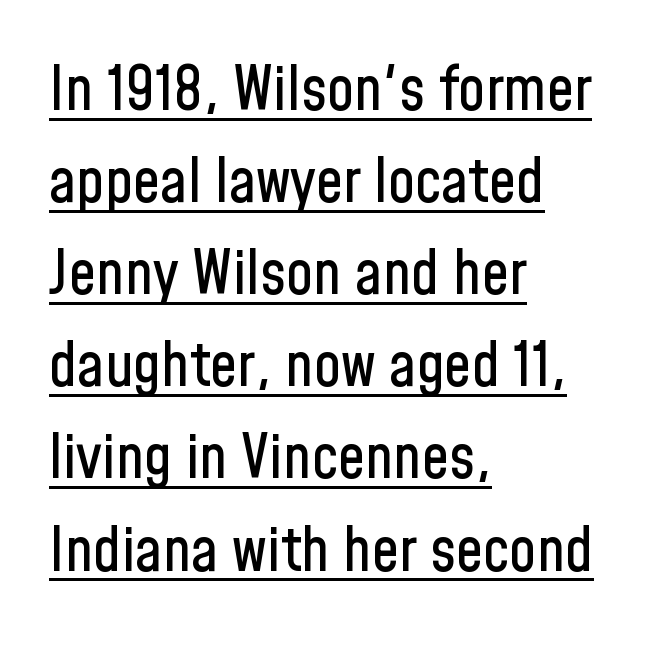
Q: Is the text italic (slanted)? A: No, it is upright.
Q: Is the typeface a serif or a sans-serif typeface? A: Sans-serif.
Q: Is the text underlined? A: Yes.
Q: How is the paragraph aligned? A: Left-aligned.
Q: Is the spacing between letters normal or unusually wide? A: Normal.
Q: Is the spacing between lines tight, normal or loose? A: Normal.
Q: Width (condensed, normal, or wide)? A: Condensed.
Q: Stroke contrast? A: Low.
Q: x-height? A: Medium.
Q: Monospaced? A: No.
